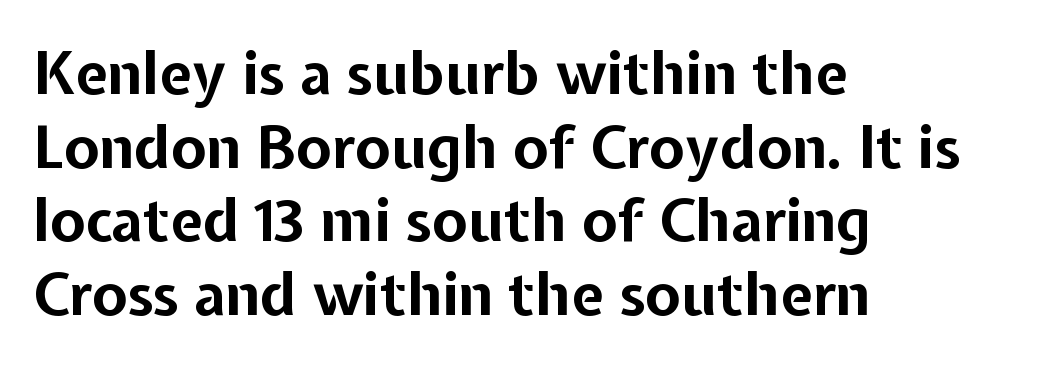
{"serif": "no", "italic": "no", "bold": "yes", "weight": "bold", "width": "normal", "stroke_contrast": "low", "x_height": "medium", "monospaced": "no", "underline": "no", "align": "left", "line_spacing": "normal", "line_spacing_ratio": 1.25, "letter_spacing": "normal", "letter_spacing_em": 0.0, "glyph_px": 59}
